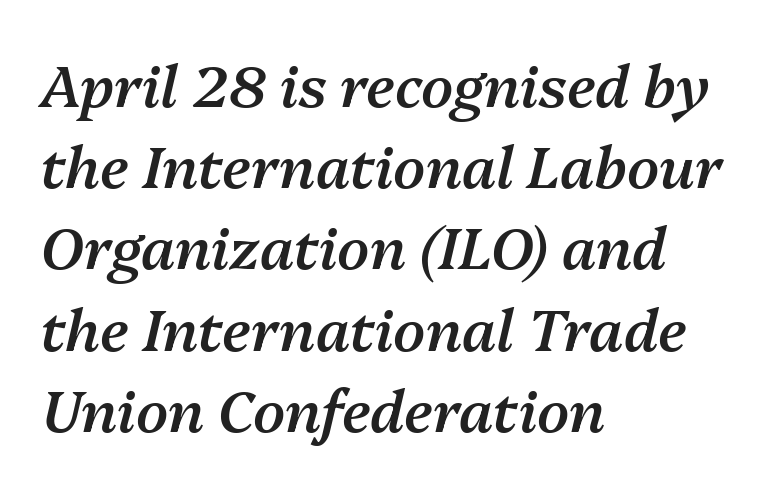
{"italic": "yes", "lean": "right", "slant_degrees": 13, "bold": "semi", "weight": "semibold", "width": "normal", "stroke_contrast": "medium", "x_height": "medium", "monospaced": "no", "underline": "no", "align": "left", "line_spacing": "normal", "line_spacing_ratio": 1.4, "letter_spacing": "normal", "letter_spacing_em": 0.0, "glyph_px": 58}
